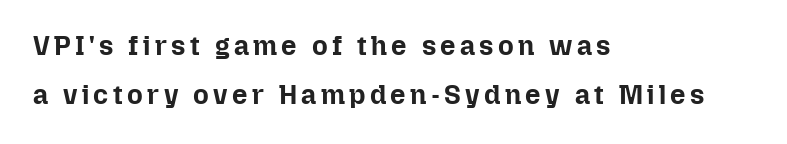
Q: Is the text bold? A: Yes.
Q: Is the text italic (slanted)? A: No, it is upright.
Q: Is the text underlined? A: No.
Q: How is the paragraph aligned? A: Left-aligned.
